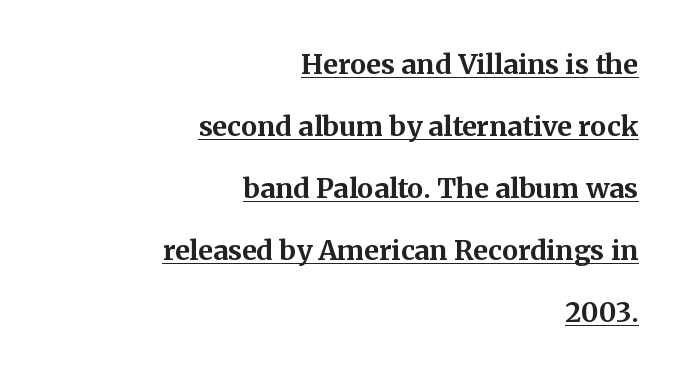
{"italic": "no", "bold": "yes", "underline": "yes", "align": "right", "line_spacing": "loose", "line_spacing_ratio": 2.3, "letter_spacing": "normal", "letter_spacing_em": 0.0, "glyph_px": 27}
